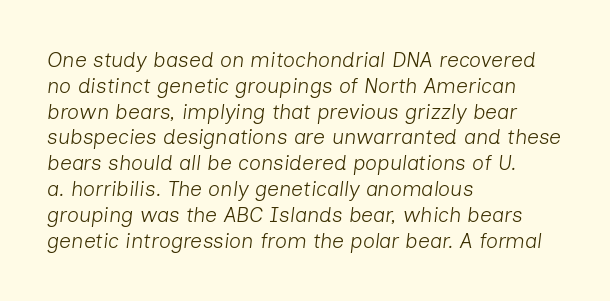
Q: Is the text bold? A: No.
Q: Is the text italic (slanted)? A: Yes, it leans right by about 7 degrees.
Q: Is the text underlined? A: No.
Q: How is the paragraph aligned? A: Left-aligned.
Q: Is the spacing between letters normal or unusually wide? A: Normal.
